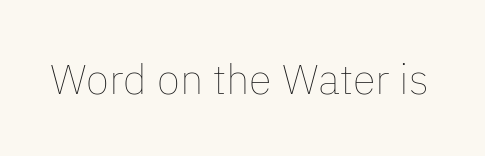
Q: Is the text bold? A: No.
Q: Is the text italic (slanted)? A: No, it is upright.
Q: Is the text underlined? A: No.
Q: Is the spacing between letters normal or unusually wide? A: Normal.
Q: Width (condensed, normal, or wide)? A: Normal.
Q: Stroke contrast? A: Low.
Q: x-height? A: Medium.
Q: Monospaced? A: No.
